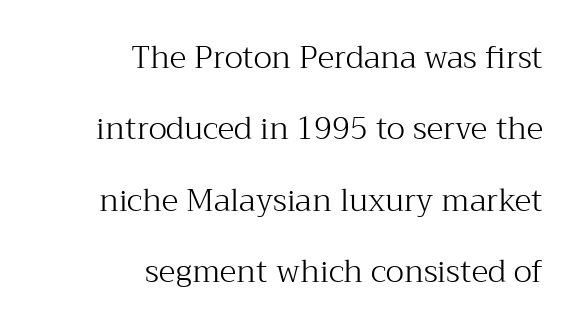
{"serif": "yes", "italic": "no", "bold": "no", "weight": "light", "width": "normal", "stroke_contrast": "medium", "x_height": "medium", "monospaced": "no", "underline": "no", "align": "right", "line_spacing": "loose", "line_spacing_ratio": 2.3, "letter_spacing": "normal", "letter_spacing_em": 0.0, "glyph_px": 31}
